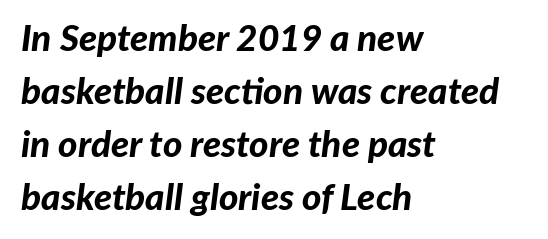
Q: Is the text bold? A: Yes.
Q: Is the text italic (slanted)? A: Yes, it leans right by about 7 degrees.
Q: Is the text underlined? A: No.
Q: How is the paragraph aligned? A: Left-aligned.
Q: Is the spacing between letters normal or unusually wide? A: Normal.
Q: Is the spacing between lines tight, normal or loose? A: Normal.
Q: Width (condensed, normal, or wide)? A: Normal.
Q: Stroke contrast? A: Low.
Q: x-height? A: Medium.
Q: Monospaced? A: No.
